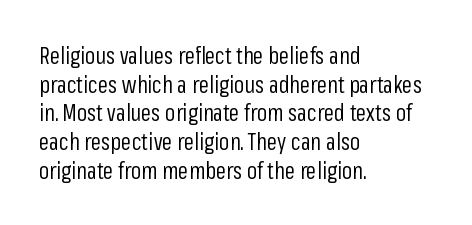
Q: Is the text bold? A: No.
Q: Is the text italic (slanted)? A: No, it is upright.
Q: Is the text underlined? A: No.
Q: How is the paragraph aligned? A: Left-aligned.
Q: Is the spacing between letters normal or unusually wide? A: Normal.
Q: Is the spacing between lines tight, normal or loose? A: Normal.
